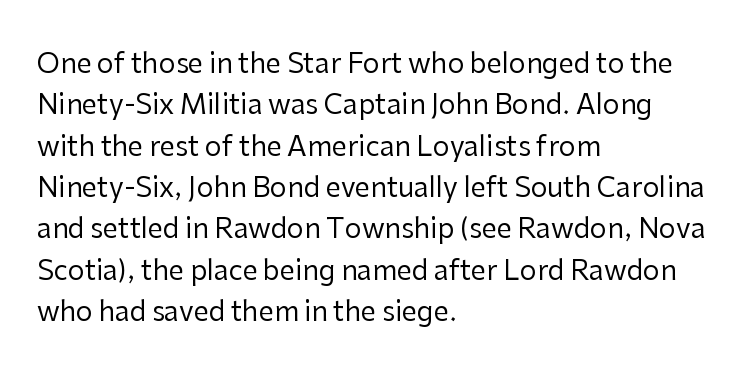
In terms of leading, this rendering sits right in the middle. The lettering stays uniformly vertical, giving the passage a roman look. Decoration check: the copy has no underline. The passage shown is not bold in any degree. How are the letters spaced? Ordinarily, with no added tracking.
